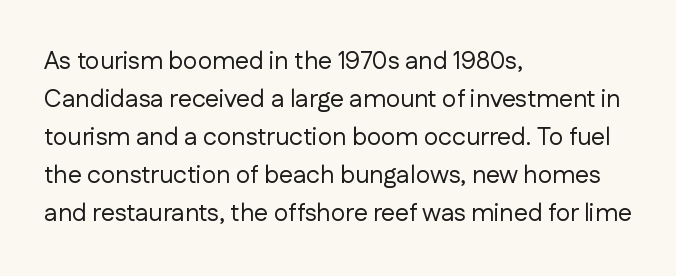
Q: Is the text bold? A: No.
Q: Is the text italic (slanted)? A: No, it is upright.
Q: Is the text underlined? A: No.
Q: How is the paragraph aligned? A: Left-aligned.
Q: Is the spacing between letters normal or unusually wide? A: Normal.
Q: Is the spacing between lines tight, normal or loose? A: Normal.
